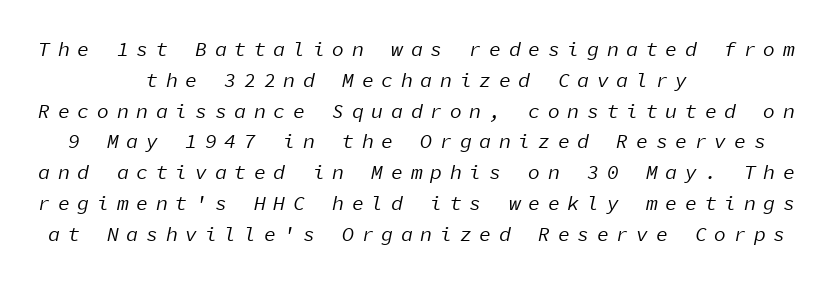
The image shows 20 px text type, italic (leaning right); set centered, normal line spacing (1.54x), unusually wide letter spacing (+0.38 em), not underlined.
